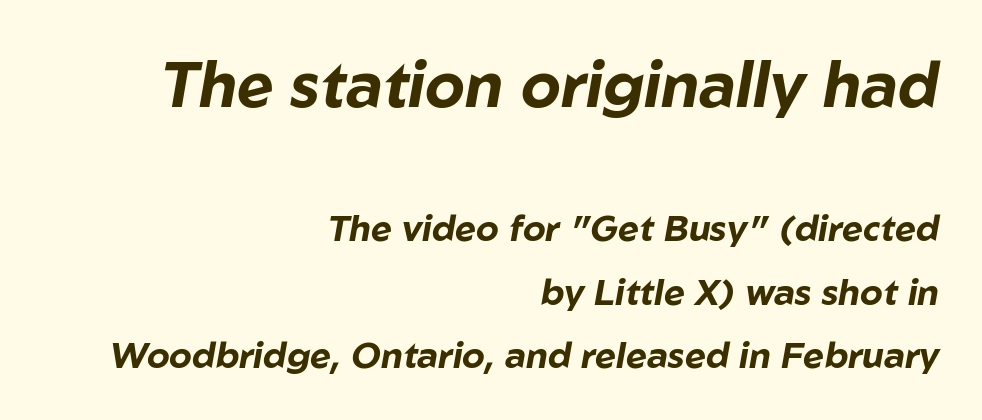
The image shows 63 px bold type, italic (leaning right); set right-aligned, line spacing 1.76x, normal letter spacing, not underlined; the first (top) block is 1.75x larger; low stroke contrast and a medium x-height.
